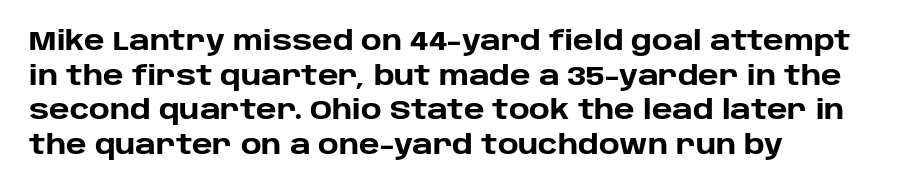
Do the letters lean? They stand straight. Standard letterfit; no display-style spreading of the glyphs. The strip under each line holds only bare page. The rendering anchors every line to the left-hand side. The glyphs have the mass of a bold cut. Quick note: interline space is typical.
